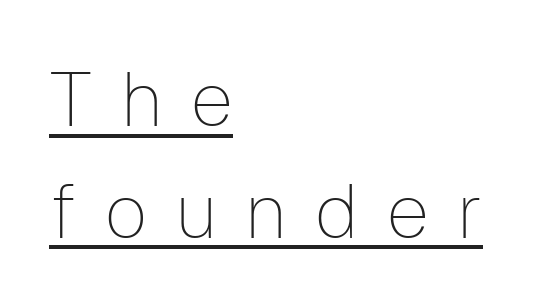
The image shows 76 px thin sans-serif type, upright; set left-aligned, normal line spacing (1.47x), unusually wide letter spacing (+0.37 em), underlined; low stroke contrast and a medium x-height.
